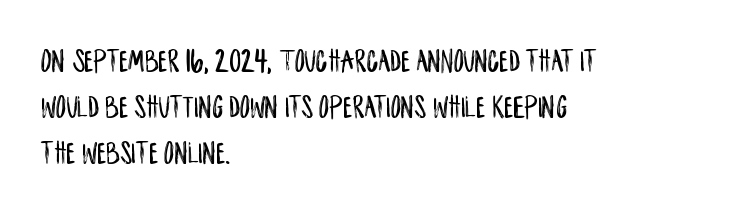
The image shows 32 px condensed sans-serif type, upright; set left-aligned, normal line spacing (1.43x), normal letter spacing, not underlined; low stroke contrast and a large x-height.
